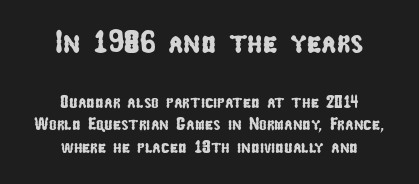
The image shows 32 px condensed sans-serif type; set centered, normal line spacing (1.25x), normal letter spacing, not underlined; the first (top) block is 1.78x larger; low stroke contrast and a medium x-height.
